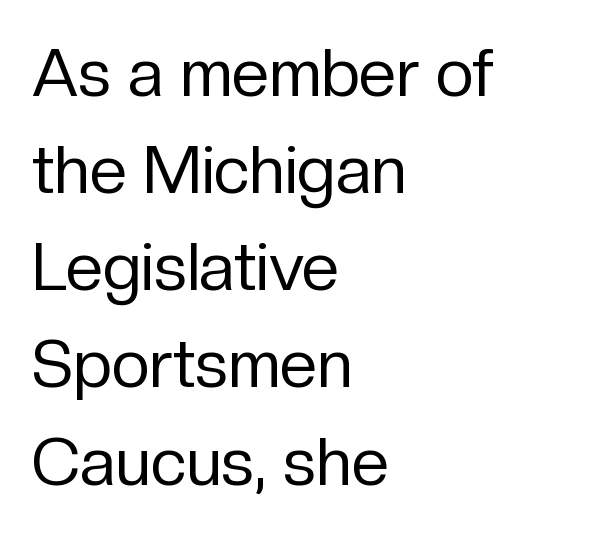
Q: Is the text bold? A: No.
Q: Is the text italic (slanted)? A: No, it is upright.
Q: Is the typeface a serif or a sans-serif typeface? A: Sans-serif.
Q: Is the text underlined? A: No.
Q: How is the paragraph aligned? A: Left-aligned.
Q: Is the spacing between letters normal or unusually wide? A: Normal.
Q: Is the spacing between lines tight, normal or loose? A: Normal.
Q: Width (condensed, normal, or wide)? A: Normal.
Q: Stroke contrast? A: Low.
Q: x-height? A: Medium.
Q: Monospaced? A: No.
